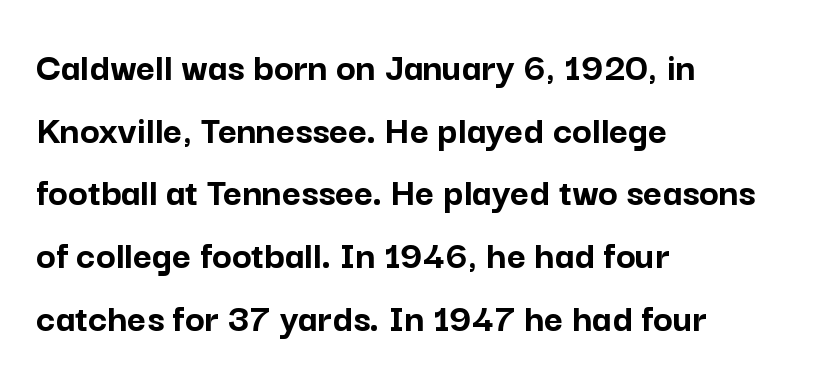
The image shows 41 px semibold sans-serif type, upright; set left-aligned, normal line spacing (1.53x), normal letter spacing, not underlined; low stroke contrast and a medium x-height.
